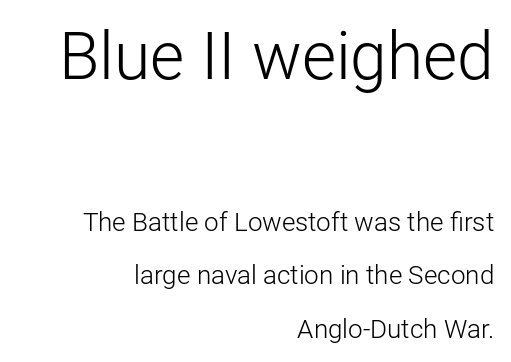
{"serif": "no", "italic": "no", "bold": "no", "weight": "light", "width": "normal", "stroke_contrast": "low", "x_height": "medium", "monospaced": "no", "underline": "no", "align": "right", "line_spacing": "loose", "line_spacing_ratio": 2.06, "letter_spacing": "normal", "letter_spacing_em": 0.0, "larger_block": "first", "size_ratio": 2.54, "glyph_px": 66}
